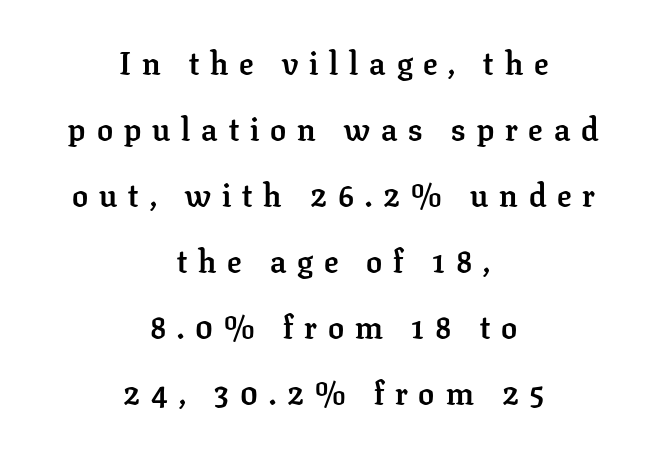
{"serif": "yes", "italic": "no", "bold": "yes", "weight": "semibold", "width": "normal", "stroke_contrast": "low", "x_height": "medium", "monospaced": "no", "underline": "no", "align": "center", "line_spacing": "loose", "line_spacing_ratio": 2.06, "letter_spacing": "wide", "letter_spacing_em": 0.34, "glyph_px": 32}
